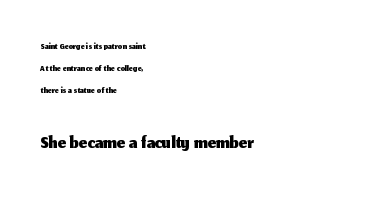
The image shows 29 px sans-serif type, upright; set left-aligned, normal line spacing (1.58x), normal letter spacing, not underlined; the second (bottom) block is 2.07x larger; medium stroke contrast and a medium x-height.
